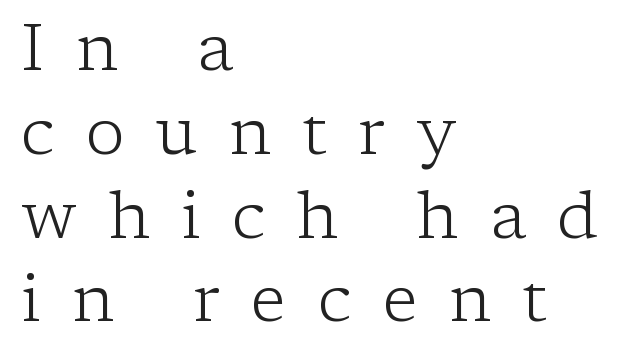
Q: Is the text bold? A: No.
Q: Is the text italic (slanted)? A: No, it is upright.
Q: Is the typeface a serif or a sans-serif typeface? A: Serif.
Q: Is the text underlined? A: No.
Q: How is the paragraph aligned? A: Left-aligned.
Q: Is the spacing between letters normal or unusually wide? A: Unusually wide.
Q: Is the spacing between lines tight, normal or loose? A: Normal.
Q: Width (condensed, normal, or wide)? A: Normal.
Q: Stroke contrast? A: Low.
Q: x-height? A: Medium.
Q: Monospaced? A: No.
